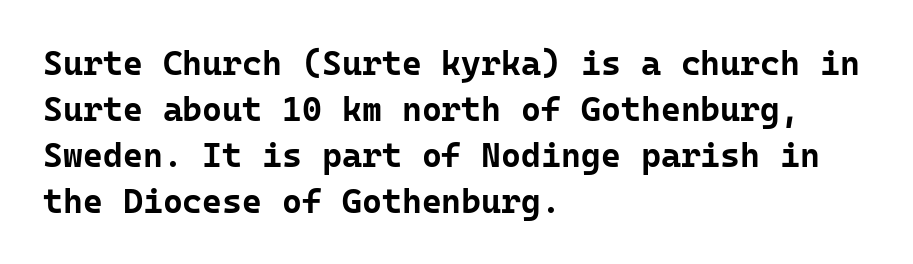
{"serif": "no", "italic": "no", "bold": "yes", "weight": "bold", "width": "normal", "stroke_contrast": "low", "x_height": "medium", "monospaced": "yes", "underline": "no", "align": "left", "line_spacing": "normal", "line_spacing_ratio": 1.35, "letter_spacing": "normal", "letter_spacing_em": 0.0, "glyph_px": 34}
